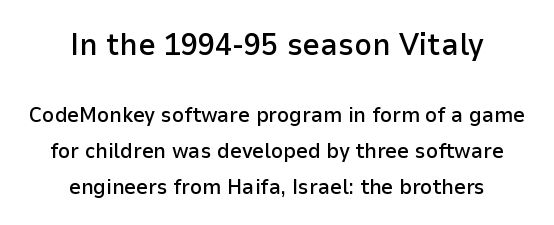
{"serif": "no", "italic": "no", "bold": "semi", "weight": "semibold", "width": "normal", "stroke_contrast": "low", "x_height": "medium", "monospaced": "no", "underline": "no", "align": "center", "line_spacing": "normal", "line_spacing_ratio": 1.7, "letter_spacing": "normal", "letter_spacing_em": 0.0, "larger_block": "first", "size_ratio": 1.48, "glyph_px": 31}
